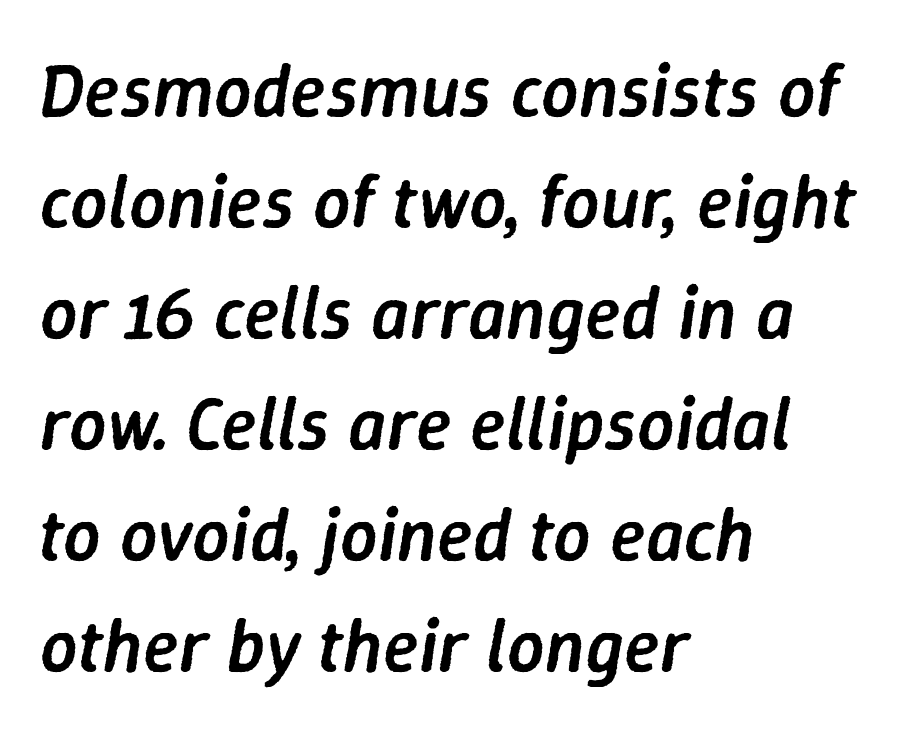
The image shows 74 px semibold type, italic (leaning right); set left-aligned, normal line spacing (1.5x), normal letter spacing, not underlined; low stroke contrast and a medium x-height.
